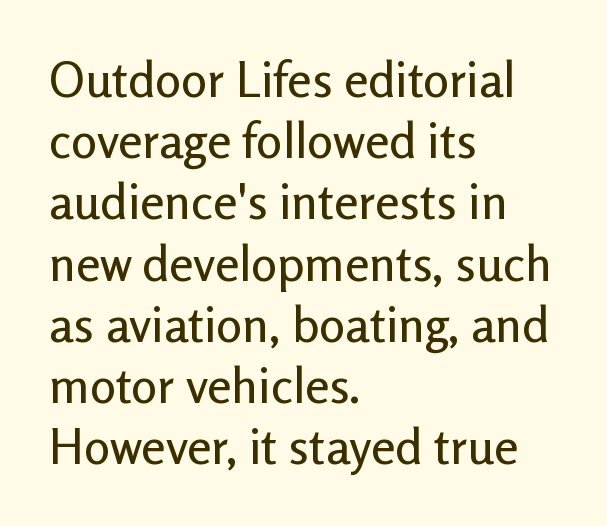
You can tell from the bare stems that sans-serif type was used. The block of text has a typical density, with ordinary space between rows. Honestly, the letter spacing is just normal — you wouldn't notice it. A typesetter would mark this as roman, not italic. The passage shown is typed in a proportional face where columns would drift.
